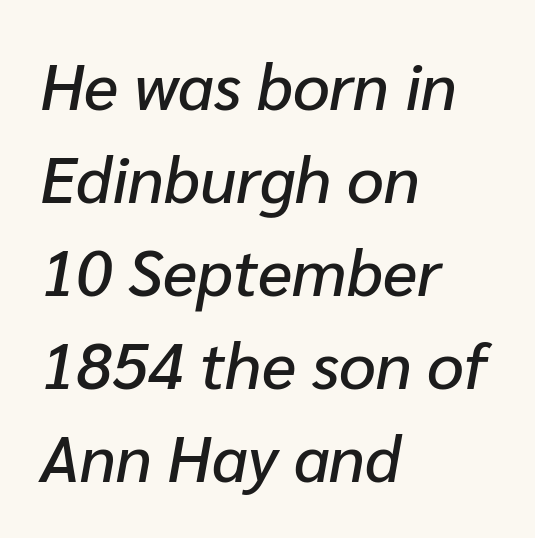
Q: Is the text italic (slanted)? A: Yes, it leans right by about 10 degrees.
Q: Is the text underlined? A: No.
Q: How is the paragraph aligned? A: Left-aligned.
Q: Is the spacing between letters normal or unusually wide? A: Normal.
Q: Is the spacing between lines tight, normal or loose? A: Normal.
Q: Width (condensed, normal, or wide)? A: Normal.
Q: Stroke contrast? A: Low.
Q: x-height? A: Medium.
Q: Monospaced? A: No.
